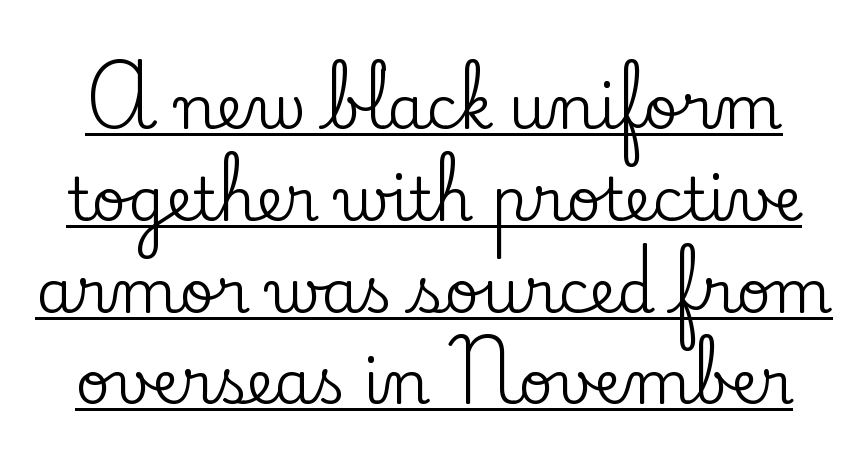
This sample carries an underscore along the baseline area. The passage shown has conventional tracking throughout. Regular leading. These lines are composed in type with serifs.
